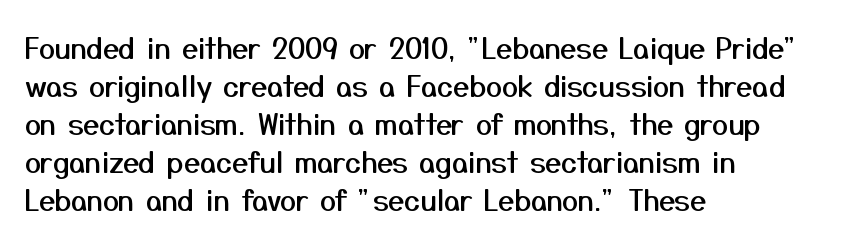
Q: Is the text italic (slanted)? A: No, it is upright.
Q: Is the typeface a serif or a sans-serif typeface? A: Sans-serif.
Q: Is the text underlined? A: No.
Q: How is the paragraph aligned? A: Left-aligned.
Q: Is the spacing between letters normal or unusually wide? A: Normal.
Q: Is the spacing between lines tight, normal or loose? A: Normal.
Q: Width (condensed, normal, or wide)? A: Normal.
Q: Stroke contrast? A: Medium.
Q: x-height? A: Medium.
Q: Monospaced? A: No.
